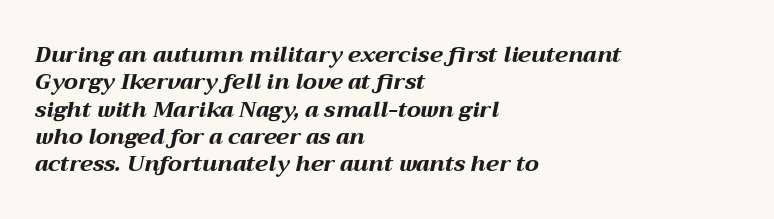
The words here are not underlined. Horizontally, the lines are justified to the leading edge only. On the weight axis this lands at bold, roughly 700. The rendering keeps characters at their native spacing.
